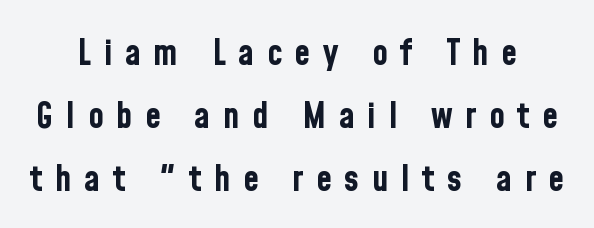
{"serif": "no", "italic": "no", "bold": "yes", "weight": "bold", "width": "condensed", "stroke_contrast": "low", "x_height": "medium", "monospaced": "no", "underline": "no", "line_spacing_ratio": 1.75, "letter_spacing": "wide", "letter_spacing_em": 0.35, "glyph_px": 36}
